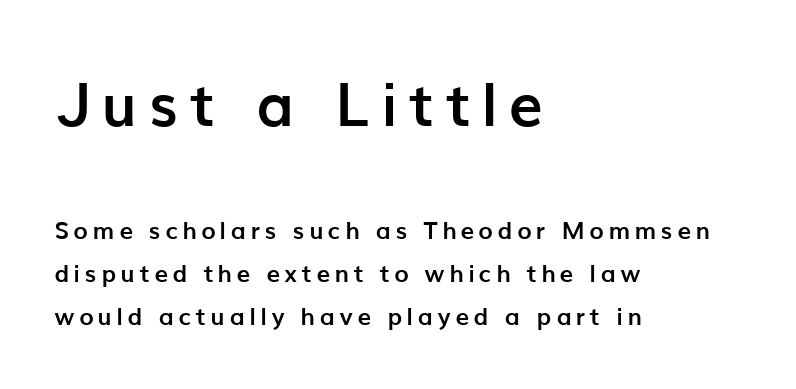
{"serif": "no", "italic": "no", "bold": "yes", "weight": "semibold", "width": "normal", "stroke_contrast": "low", "x_height": "medium", "monospaced": "no", "underline": "no", "align": "left", "line_spacing_ratio": 1.79, "letter_spacing": "wide", "letter_spacing_em": 0.2, "larger_block": "first", "size_ratio": 2.5, "glyph_px": 60}
